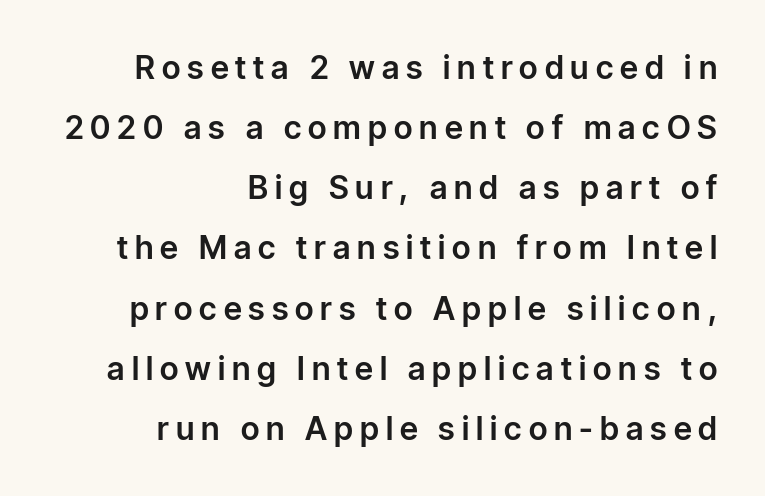
The image shows 32 px sans-serif type, upright; set right-aligned, line spacing 1.88x, unusually wide letter spacing (+0.22 em), not underlined; low stroke contrast and a medium x-height.
